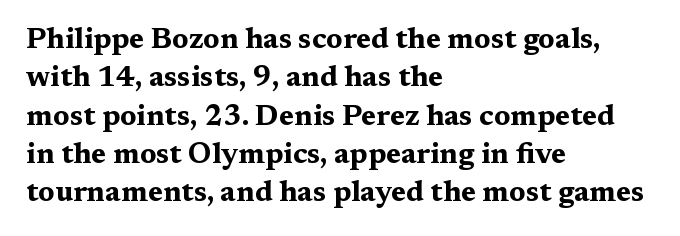
Q: Is the text bold? A: Yes.
Q: Is the text italic (slanted)? A: No, it is upright.
Q: Is the typeface a serif or a sans-serif typeface? A: Serif.
Q: Is the text underlined? A: No.
Q: How is the paragraph aligned? A: Left-aligned.
Q: Is the spacing between letters normal or unusually wide? A: Normal.
Q: Is the spacing between lines tight, normal or loose? A: Normal.
Q: Width (condensed, normal, or wide)? A: Wide.
Q: Stroke contrast? A: Medium.
Q: x-height? A: Medium.
Q: Monospaced? A: No.
